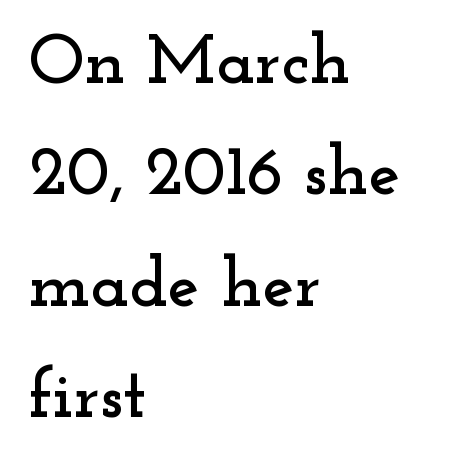
The image shows 71 px wide serif type, upright; set left-aligned, normal line spacing (1.57x), normal letter spacing, not underlined; low stroke contrast and a small x-height.
